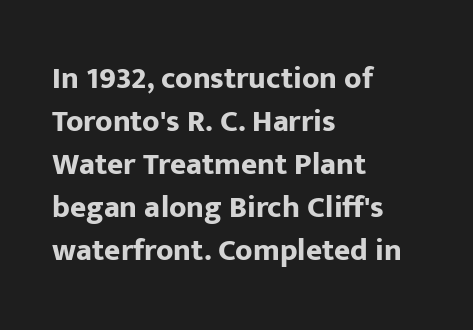
Q: Is the text bold? A: Yes.
Q: Is the text italic (slanted)? A: No, it is upright.
Q: Is the typeface a serif or a sans-serif typeface? A: Sans-serif.
Q: Is the text underlined? A: No.
Q: How is the paragraph aligned? A: Left-aligned.
Q: Is the spacing between letters normal or unusually wide? A: Normal.
Q: Is the spacing between lines tight, normal or loose? A: Normal.
Q: Width (condensed, normal, or wide)? A: Normal.
Q: Stroke contrast? A: Low.
Q: x-height? A: Medium.
Q: Monospaced? A: No.
